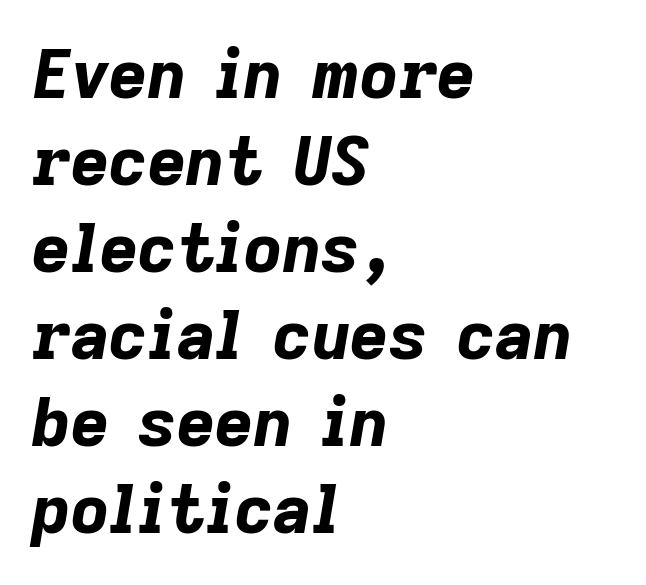
The image shows 67 px bold type, italic (leaning right); set left-aligned, normal line spacing (1.3x), normal letter spacing, not underlined; low stroke contrast and a medium x-height.
